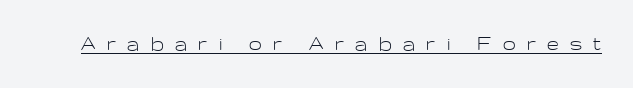
{"italic": "no", "bold": "no", "underline": "yes", "letter_spacing": "wide", "letter_spacing_em": 0.5, "glyph_px": 23}
